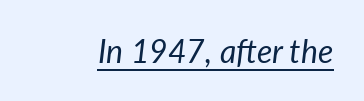
The image shows 32 px regular-weight type, italic (leaning right); set normal letter spacing, underlined; low stroke contrast and a medium x-height.
